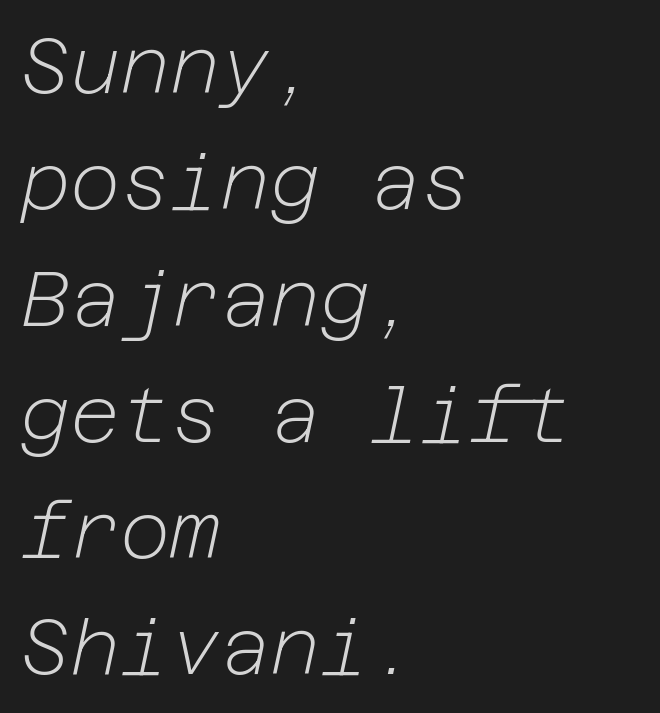
The image shows 77 px light type, italic (leaning right); set left-aligned, normal line spacing (1.51x), normal letter spacing, not underlined; low stroke contrast and a medium x-height.
